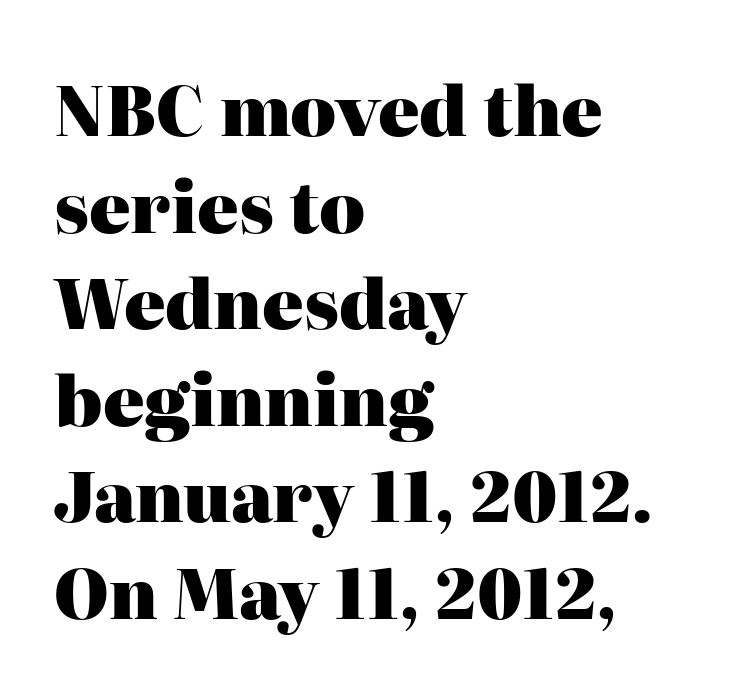
The image shows 69 px heavy serif type, upright; set left-aligned, normal line spacing (1.4x), normal letter spacing, not underlined; high stroke contrast and a medium x-height.
